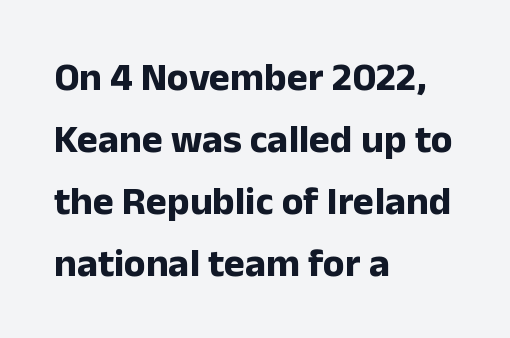
Italic? Not at all — the glyphs are vertical. What weight is shown? A full bold with thick strokes. In terms of leading, this rendering sits right in the middle. Quick note: underline off. Caption: multi-line text, flush left, ragged right. The rendering uses natural spacing where letterforms have individual widths.
